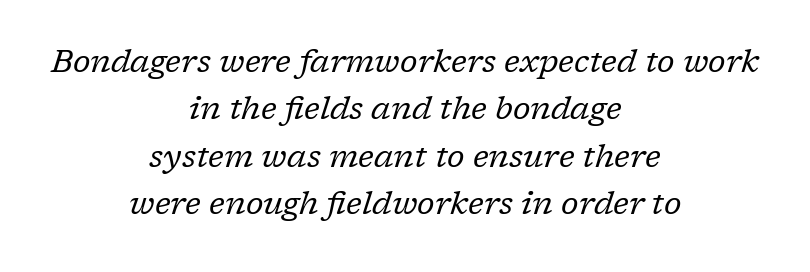
{"serif": "yes", "italic": "yes", "lean": "right", "slant_degrees": 17, "bold": "no", "weight": "regular", "width": "normal", "stroke_contrast": "low", "x_height": "medium", "monospaced": "no", "underline": "no", "align": "center", "line_spacing": "normal", "line_spacing_ratio": 1.48, "letter_spacing": "normal", "letter_spacing_em": 0.0, "glyph_px": 32}
